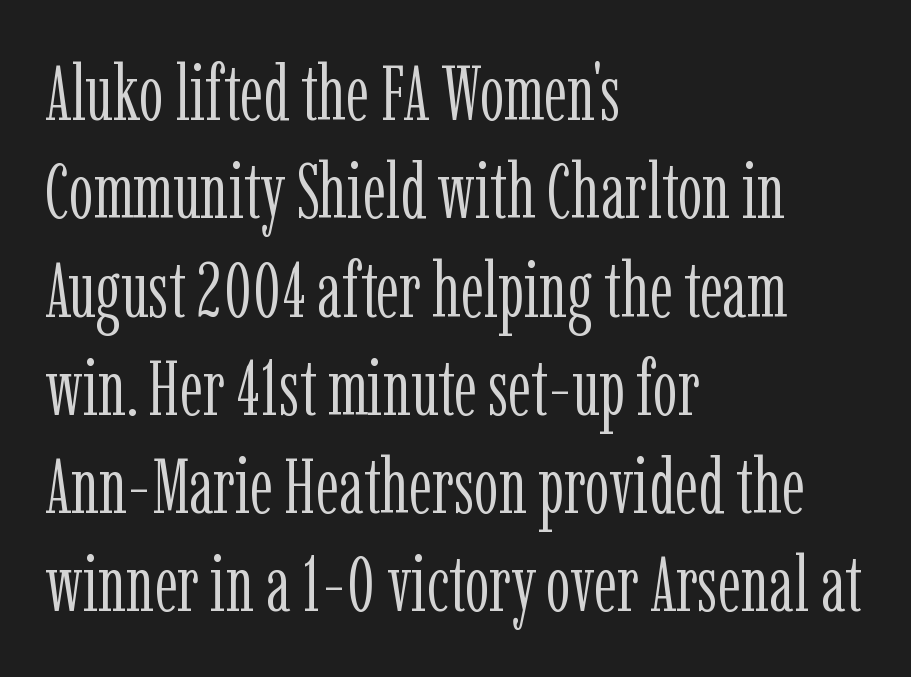
{"serif": "yes", "italic": "no", "bold": "no", "weight": "light", "width": "condensed", "stroke_contrast": "low", "x_height": "medium", "monospaced": "no", "underline": "no", "align": "left", "line_spacing": "normal", "line_spacing_ratio": 1.26, "letter_spacing": "normal", "letter_spacing_em": 0.0, "glyph_px": 78}
